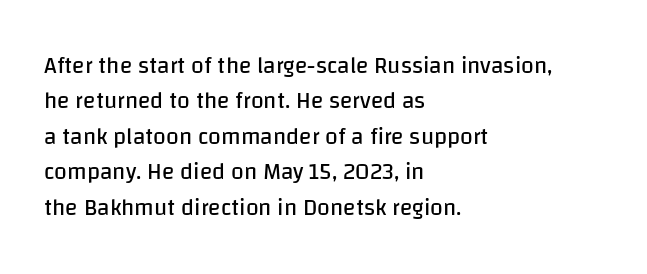
The face looks like a standard text weight, possibly lighter. Vertical strokes here are truly vertical. These lines keep a tight, regular rhythm from letter to letter. Leading matches the norm, producing a regular column. Left-aligned paragraph, ragged on the right. The space directly below the letters is spotless.
